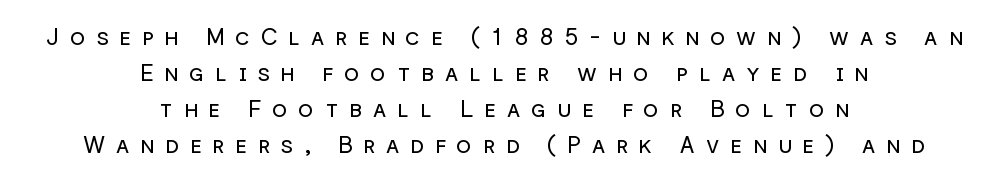
Any mark beneath the type? The region is blank. One glance says typical: line gaps are just what's usual. Unbolded letterforms with no extra heft. Ascenders rise straight up at ninety degrees. Every row of glyphs is offset so its center matches the block's center.
